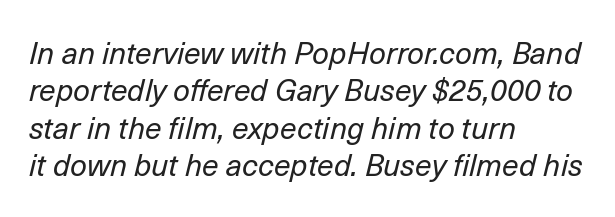
Q: Is the text bold? A: No.
Q: Is the text italic (slanted)? A: Yes, it leans right by about 14 degrees.
Q: Is the text underlined? A: No.
Q: How is the paragraph aligned? A: Left-aligned.
Q: Is the spacing between letters normal or unusually wide? A: Normal.
Q: Is the spacing between lines tight, normal or loose? A: Normal.
Q: Width (condensed, normal, or wide)? A: Normal.
Q: Stroke contrast? A: Low.
Q: x-height? A: Medium.
Q: Monospaced? A: No.
